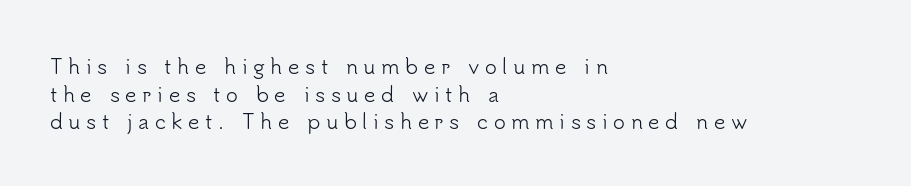
Q: Is the text bold? A: No.
Q: Is the text italic (slanted)? A: No, it is upright.
Q: Is the text underlined? A: No.
Q: How is the paragraph aligned? A: Left-aligned.
Q: Is the spacing between letters normal or unusually wide? A: Unusually wide.
Q: Is the spacing between lines tight, normal or loose? A: Normal.
